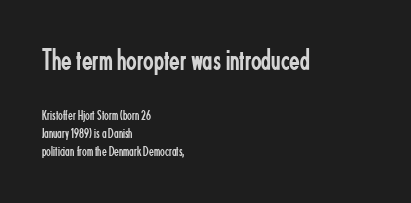
The image shows 31 px regular-weight, condensed sans-serif type, upright; set left-aligned, normal line spacing (1.3x), normal letter spacing, not underlined; the first (top) block is 2.21x larger; low stroke contrast and a small x-height.
